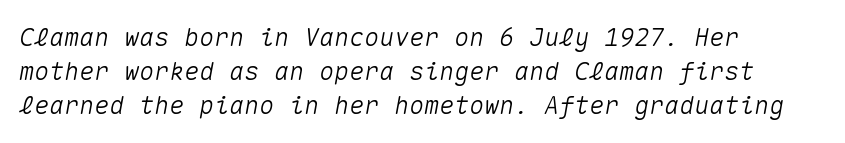
Q: Is the text italic (slanted)? A: Yes, it leans right by about 10 degrees.
Q: Is the text underlined? A: No.
Q: How is the paragraph aligned? A: Left-aligned.
Q: Is the spacing between letters normal or unusually wide? A: Normal.
Q: Is the spacing between lines tight, normal or loose? A: Normal.
